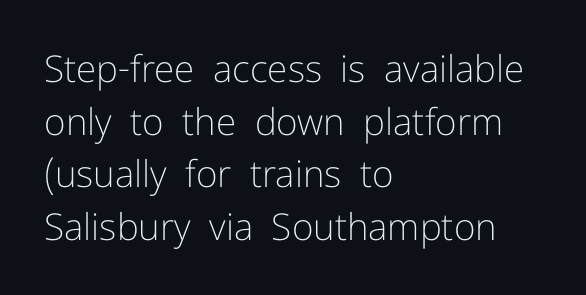
{"serif": "no", "italic": "no", "bold": "no", "weight": "light", "width": "normal", "stroke_contrast": "low", "x_height": "medium", "monospaced": "no", "underline": "no", "align": "left", "line_spacing": "normal", "line_spacing_ratio": 1.42, "letter_spacing": "normal", "letter_spacing_em": 0.0, "glyph_px": 37}
